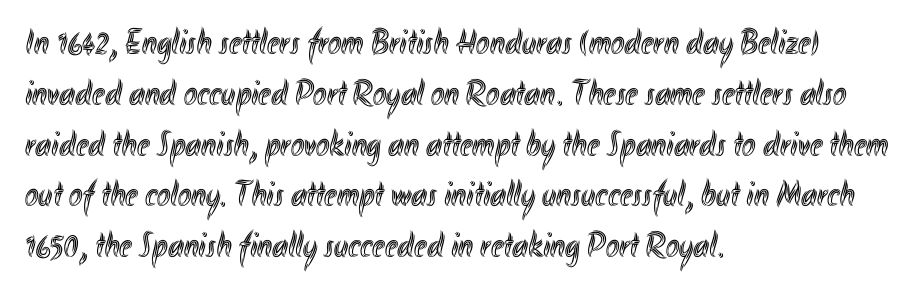
{"width": "condensed", "x_height": "small", "monospaced": "no", "underline": "no", "align": "left", "line_spacing": "normal", "line_spacing_ratio": 1.41, "letter_spacing": "normal", "letter_spacing_em": 0.0, "glyph_px": 36}
